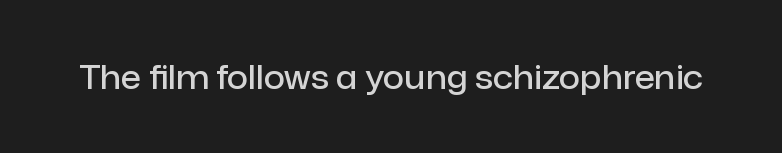
Q: Is the text bold? A: Semi-bold.
Q: Is the text italic (slanted)? A: No, it is upright.
Q: Is the typeface a serif or a sans-serif typeface? A: Sans-serif.
Q: Is the text underlined? A: No.
Q: Is the spacing between letters normal or unusually wide? A: Normal.
Q: Width (condensed, normal, or wide)? A: Normal.
Q: Stroke contrast? A: Low.
Q: x-height? A: Medium.
Q: Monospaced? A: No.
